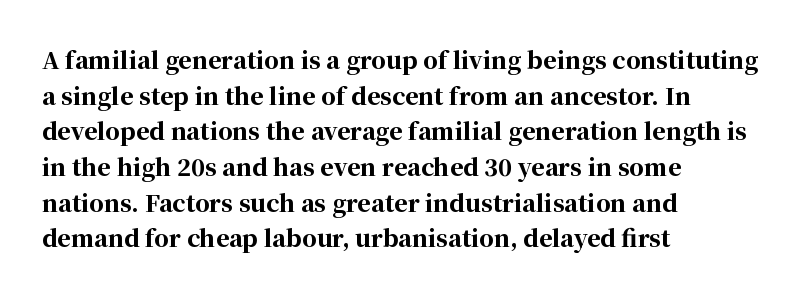
Q: Is the text bold? A: Yes.
Q: Is the text italic (slanted)? A: No, it is upright.
Q: Is the text underlined? A: No.
Q: How is the paragraph aligned? A: Left-aligned.
Q: Is the spacing between letters normal or unusually wide? A: Normal.
Q: Is the spacing between lines tight, normal or loose? A: Normal.
